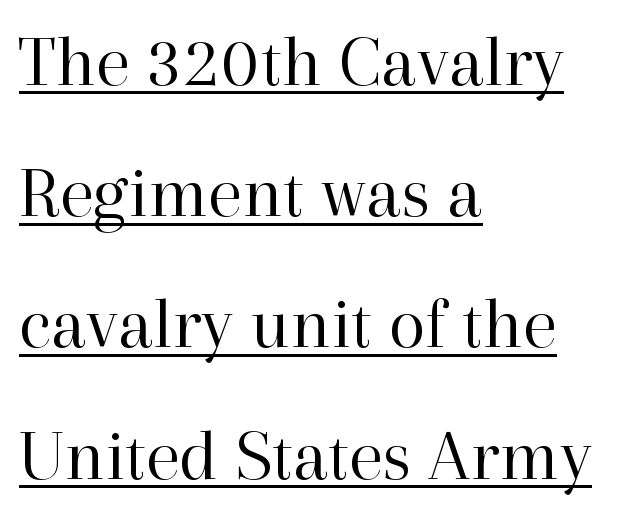
{"serif": "yes", "italic": "no", "bold": "no", "weight": "regular", "width": "normal", "stroke_contrast": "high", "x_height": "medium", "monospaced": "no", "underline": "yes", "align": "left", "line_spacing_ratio": 1.75, "letter_spacing": "normal", "letter_spacing_em": 0.0, "glyph_px": 75}
